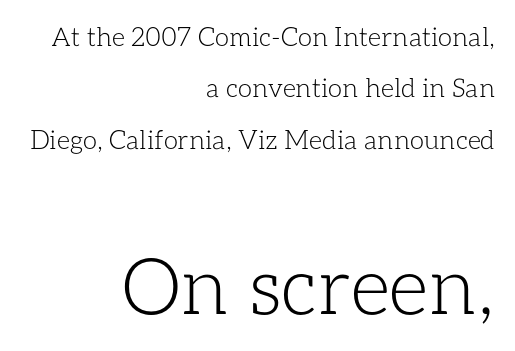
The image shows 78 px light type, upright; set right-aligned, loose line spacing (1.98x), normal letter spacing, not underlined; the second (bottom) block is 3.0x larger; low stroke contrast and a medium x-height.
